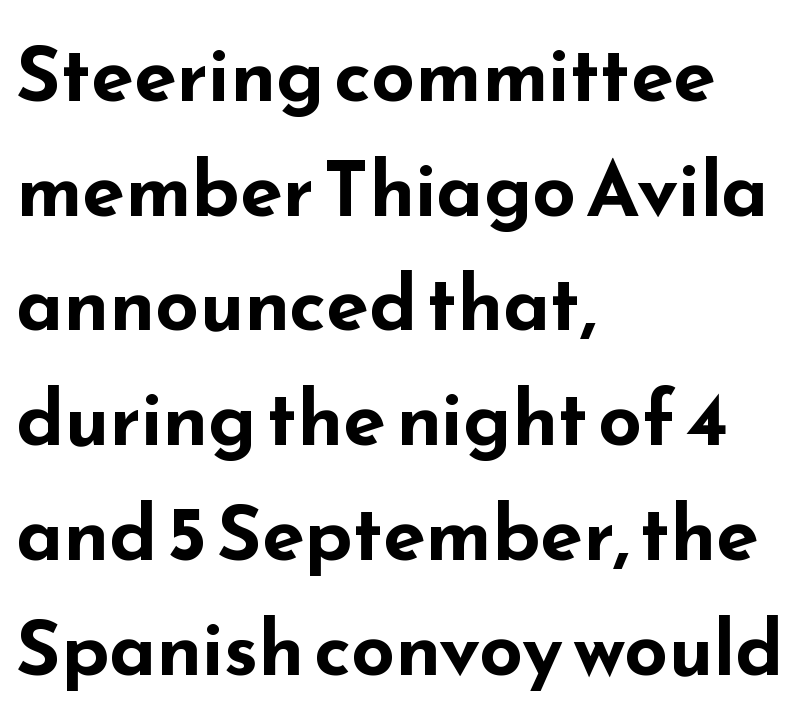
The lettering stays uniformly vertical, giving the passage a roman look. A normal amount of white space separates one row of letters from the next. Grotesque or geometric, the face here clearly has no serifs. Just letters on the line, the space beneath them empty.
